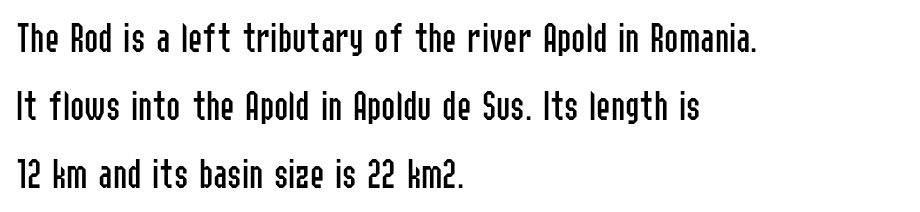
The image shows 43 px regular-weight, condensed sans-serif type, upright; set left-aligned, normal line spacing (1.58x), normal letter spacing, not underlined; low stroke contrast and a medium x-height.
